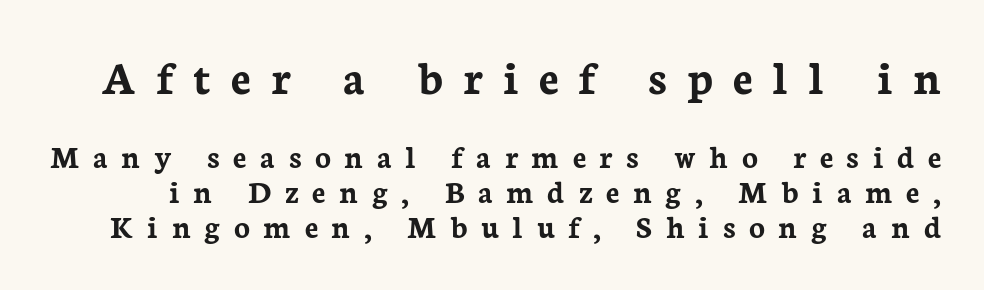
The image shows 49 px semibold serif type, upright; set tight line spacing (1.06x), unusually wide letter spacing (+0.41 em), not underlined; the first (top) block is 1.48x larger; low stroke contrast and a medium x-height.
